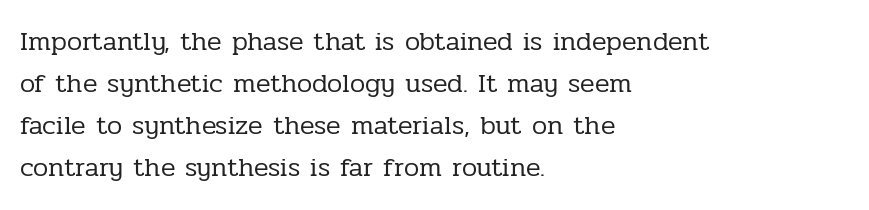
Q: Is the text bold? A: No.
Q: Is the text italic (slanted)? A: No, it is upright.
Q: Is the text underlined? A: No.
Q: How is the paragraph aligned? A: Left-aligned.
Q: Is the spacing between letters normal or unusually wide? A: Normal.
Q: Is the spacing between lines tight, normal or loose? A: Normal.
